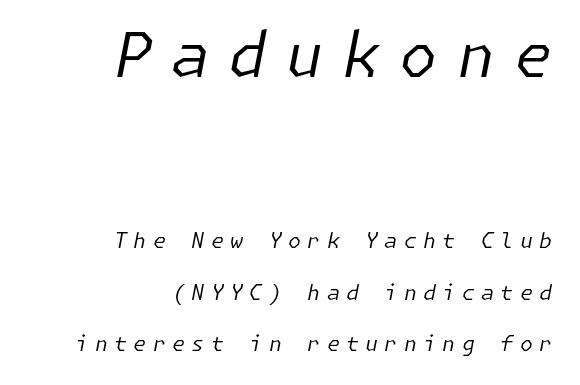
The image shows 62 px regular-weight type, italic (leaning right); set right-aligned, loose line spacing (2.47x), unusually wide letter spacing (+0.3 em), not underlined; the first (top) block is 2.95x larger; low stroke contrast and a medium x-height.
